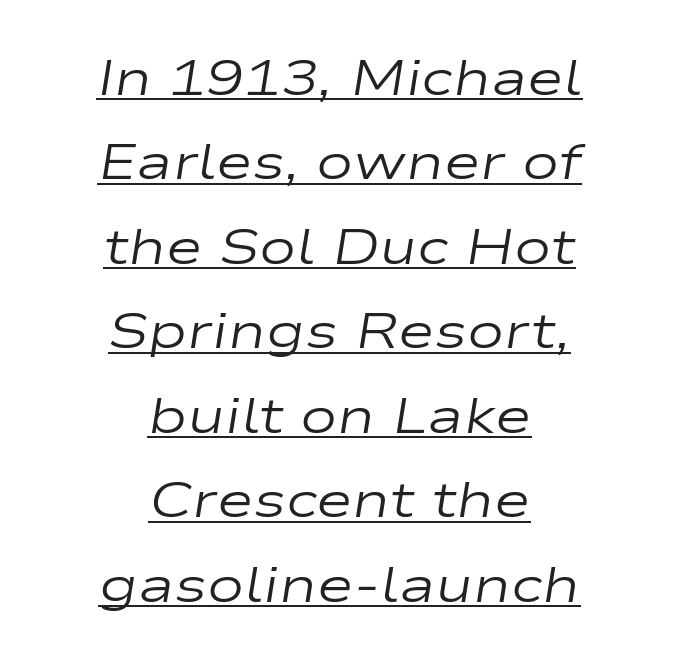
The image shows 50 px regular-weight, wide type, italic (leaning right); set centered, normal line spacing (1.69x), normal letter spacing, underlined; low stroke contrast and a medium x-height.
